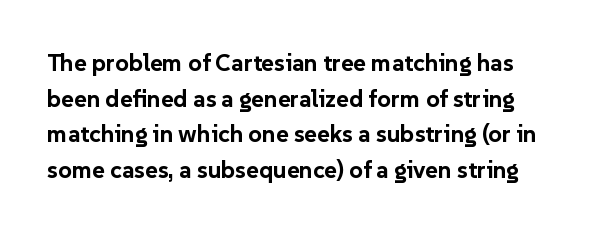
As a designer I'd log this as weight 700, bold. Words float on clear page, feet unadorned. The type is set solid horizontally, with unmodified tracking. Posture: vertical. These lines sit exactly where default settings would place them.
